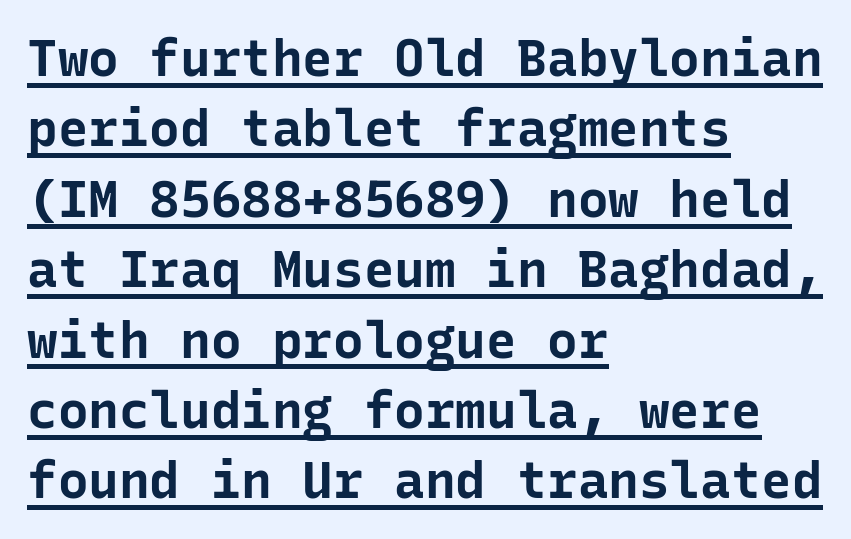
Q: Is the text bold? A: Yes.
Q: Is the text italic (slanted)? A: No, it is upright.
Q: Is the typeface a serif or a sans-serif typeface? A: Sans-serif.
Q: Is the text underlined? A: Yes.
Q: How is the paragraph aligned? A: Left-aligned.
Q: Is the spacing between letters normal or unusually wide? A: Normal.
Q: Is the spacing between lines tight, normal or loose? A: Normal.
Q: Width (condensed, normal, or wide)? A: Normal.
Q: Stroke contrast? A: Low.
Q: x-height? A: Medium.
Q: Monospaced? A: Yes.
